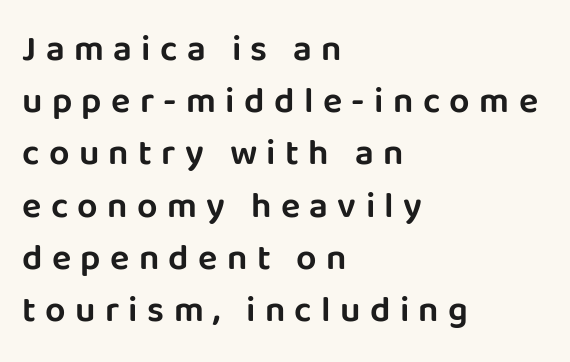
The image shows 36 px sans-serif type, upright; set left-aligned, normal line spacing (1.45x), unusually wide letter spacing (+0.26 em), not underlined; low stroke contrast and a large x-height.
